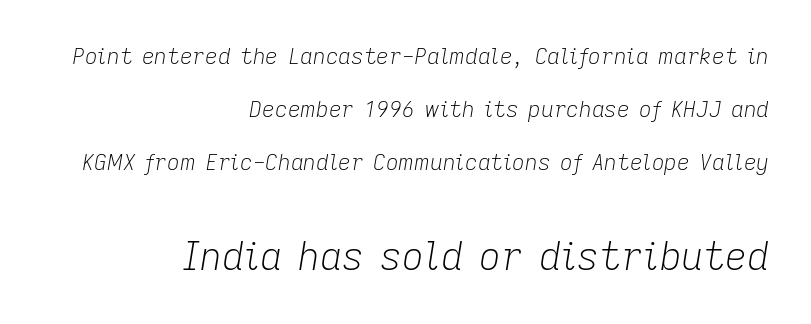
Q: Is the text bold? A: No.
Q: Is the text italic (slanted)? A: Yes, it leans right by about 9 degrees.
Q: Is the text underlined? A: No.
Q: How is the paragraph aligned? A: Right-aligned.
Q: Is the spacing between letters normal or unusually wide? A: Normal.
Q: Is the spacing between lines tight, normal or loose? A: Loose.
Q: Which block of text is set in a larger size, the first (top) or the second (bottom)? A: The second (bottom) one.
Q: Width (condensed, normal, or wide)? A: Normal.
Q: Stroke contrast? A: Low.
Q: x-height? A: Medium.
Q: Monospaced? A: No.
